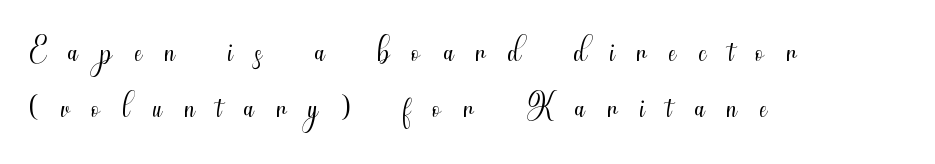
Spacing verdict: proportional, widths tailored to each character. Just letters on the line, the space beneath them empty. The typeface chosen for these lines omits serifs. Compared with a centered layout, this one pins lines to the left instead. The font is comparable to plain body text, perhaps lighter.
